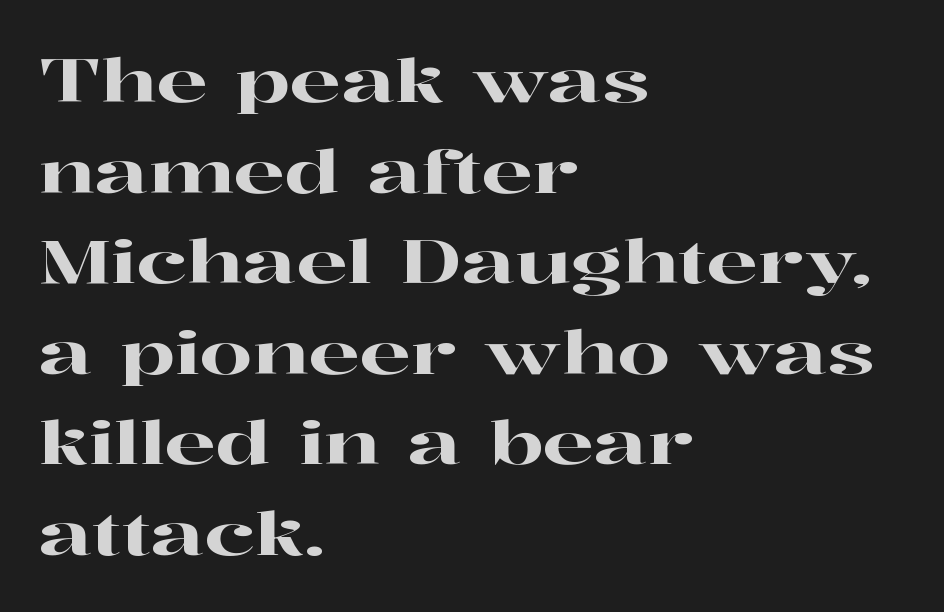
Q: Is the text italic (slanted)? A: No, it is upright.
Q: Is the typeface a serif or a sans-serif typeface? A: Serif.
Q: Is the text underlined? A: No.
Q: How is the paragraph aligned? A: Left-aligned.
Q: Is the spacing between letters normal or unusually wide? A: Normal.
Q: Is the spacing between lines tight, normal or loose? A: Normal.
Q: Width (condensed, normal, or wide)? A: Wide.
Q: Stroke contrast? A: High.
Q: x-height? A: Medium.
Q: Monospaced? A: No.
